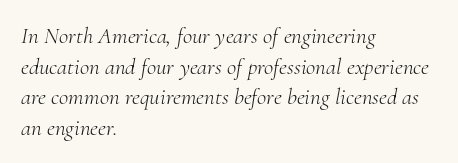
{"italic": "yes", "lean": "right", "slant_degrees": 10, "bold": "no", "underline": "no", "align": "left", "line_spacing": "normal", "line_spacing_ratio": 1.33, "letter_spacing": "normal", "letter_spacing_em": 0.0, "glyph_px": 23}
